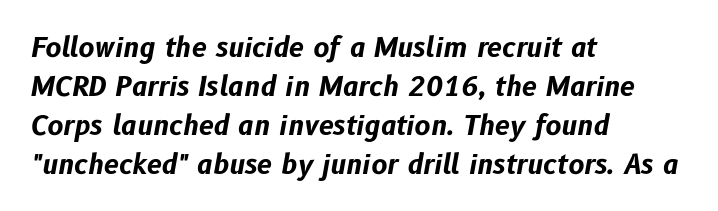
{"italic": "yes", "lean": "right", "slant_degrees": 10, "bold": "yes", "underline": "no", "align": "left", "line_spacing": "normal", "line_spacing_ratio": 1.44, "letter_spacing": "normal", "letter_spacing_em": 0.0, "glyph_px": 27}
